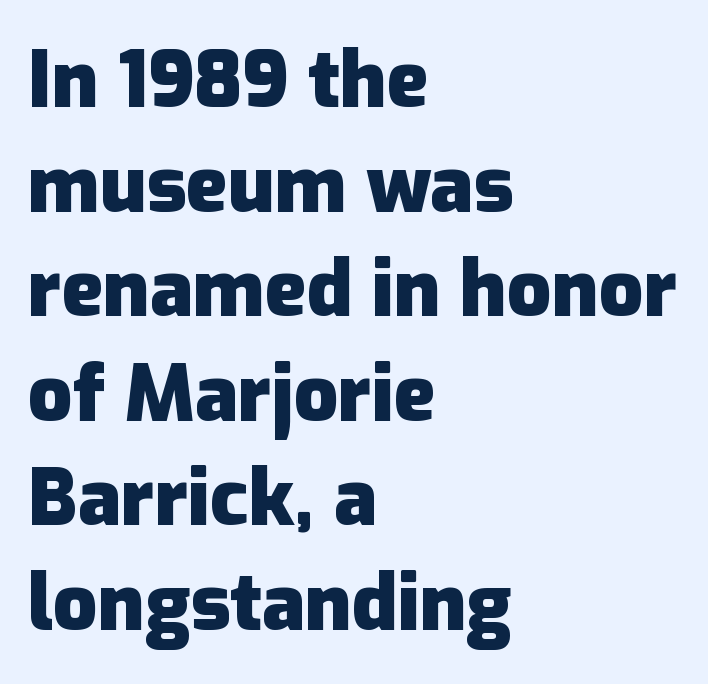
The image shows 78 px heavy sans-serif type, upright; set left-aligned, normal line spacing (1.34x), normal letter spacing, not underlined; low stroke contrast and a medium x-height.
